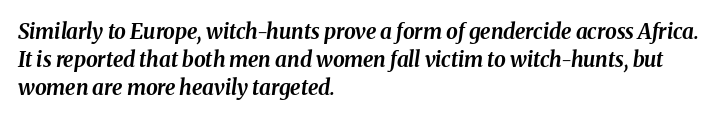
Q: Is the text bold? A: Yes.
Q: Is the text italic (slanted)? A: Yes, it leans right by about 8 degrees.
Q: Is the text underlined? A: No.
Q: How is the paragraph aligned? A: Left-aligned.
Q: Is the spacing between letters normal or unusually wide? A: Normal.
Q: Is the spacing between lines tight, normal or loose? A: Normal.
